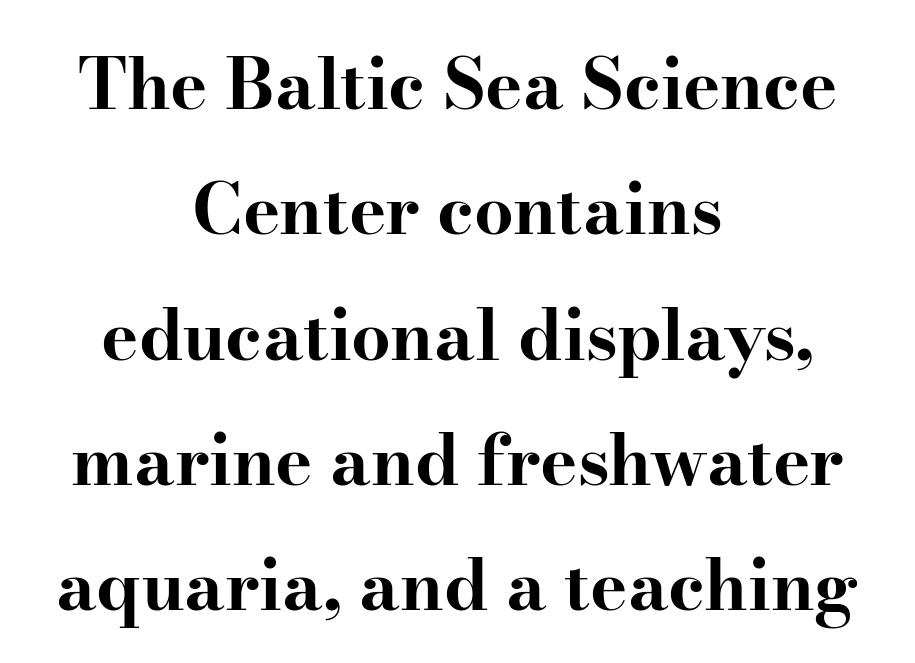
On the weight axis this lands at bold, roughly 700. Clear beneath every line of the passage. You could not count columns in this text — the font is proportionally spaced. Yep, those are serifs on the letters. Posture: vertical.
